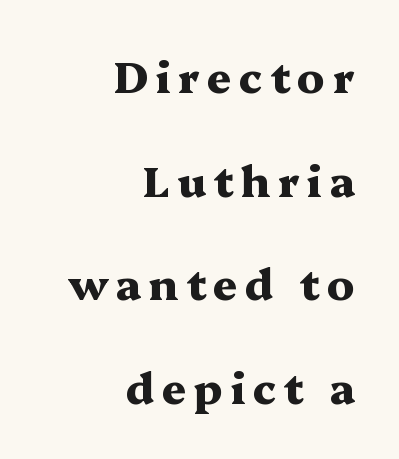
Where is the straight margin? On the right. In terms of leading, this rendering errs on the spacious side. Think of a printed novel: that variable character pitch is what you see here. Check the space under the baseline: it is left empty. Is there any slant? The stems are plumb.
